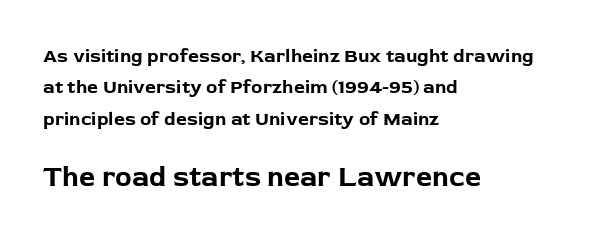
Of the two passages, the one underneath uses the larger point size. The foot of each line stays bare and open. A classic flush-left, rag-right setting is used for this passage. Looks like regular typesetting: each glyph gets only the width it needs. This is heavy type, rendered in bold. The rows are spaced the way most documents space them.
